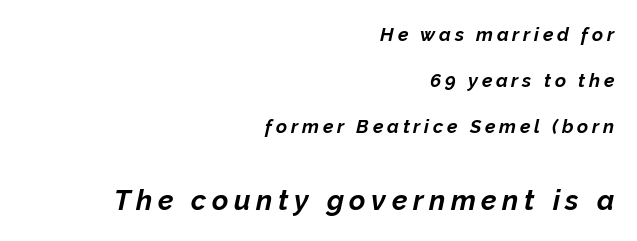
Each letter keeps its own natural width here, so spacing adapts to shape. Clear beneath every line of the passage. The glyphs have the mass of a bold cut. Inter-character spacing is expanded well beyond the font's built-in metrics.
